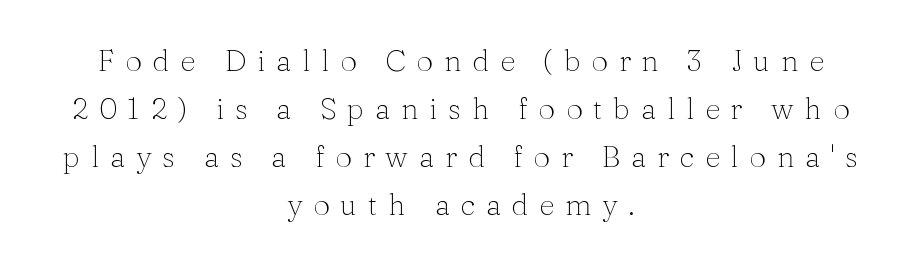
Honestly, there is no underline to notice here at all. The weight would be labelled regular, book, light, or lighter still. Both edges are ragged and mirror each other, which tells us the setting is centered. The tracking jumps out immediately: characters are airy and widely separated. The characters display serif detailing at their extremities. If you measured baseline to baseline, you'd find a middling distance.
